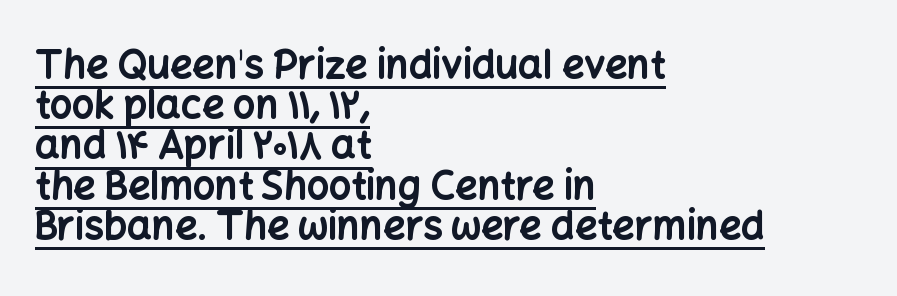
{"serif": "no", "italic": "no", "bold": "yes", "weight": "bold", "width": "normal", "stroke_contrast": "low", "x_height": "medium", "monospaced": "no", "underline": "yes", "align": "left", "line_spacing": "tight", "line_spacing_ratio": 1.03, "letter_spacing": "normal", "letter_spacing_em": 0.0, "glyph_px": 39}
